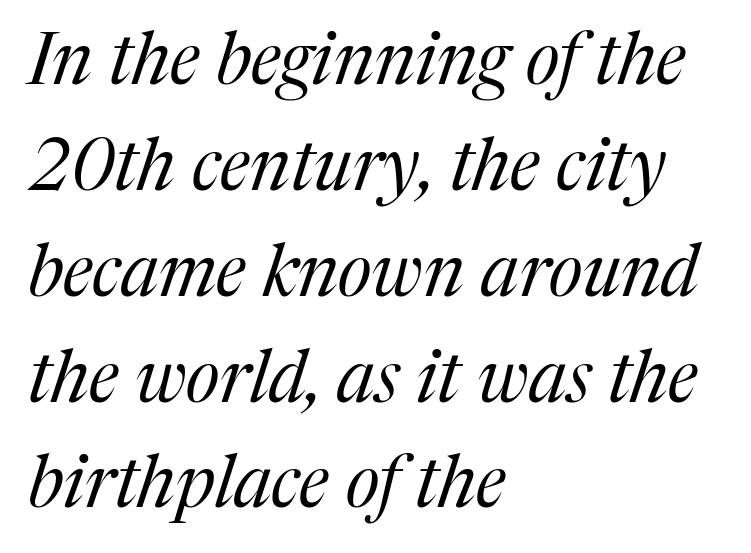
Are there feet on the stems? There are — it's a serif. Notice how the stems are inclined rather than vertical — that's the hallmark of italics. These lines keep a tight, regular rhythm from letter to letter. Character widths vary here, with narrow letters taking less room than wide ones.
